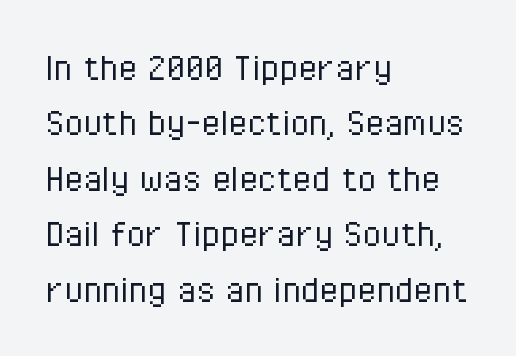
Q: Is the text bold? A: No.
Q: Is the text italic (slanted)? A: No, it is upright.
Q: Is the typeface a serif or a sans-serif typeface? A: Sans-serif.
Q: Is the text underlined? A: No.
Q: How is the paragraph aligned? A: Left-aligned.
Q: Is the spacing between letters normal or unusually wide? A: Normal.
Q: Is the spacing between lines tight, normal or loose? A: Normal.
Q: Width (condensed, normal, or wide)? A: Condensed.
Q: Stroke contrast? A: Low.
Q: x-height? A: Medium.
Q: Monospaced? A: No.
